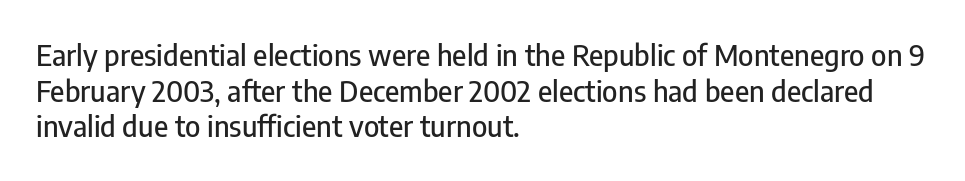
The passage shown is typeset with a sans-serif family. Observe the ordinary spacing: letters are neighbours, not strangers. Proportional: the letters do not fall into vertical columns. Italic: no, the glyphs are upright roman.
